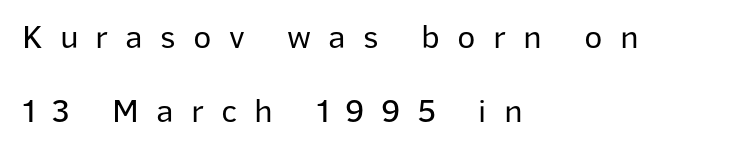
Q: Is the text bold? A: No.
Q: Is the text italic (slanted)? A: No, it is upright.
Q: Is the typeface a serif or a sans-serif typeface? A: Sans-serif.
Q: Is the text underlined? A: No.
Q: How is the paragraph aligned? A: Left-aligned.
Q: Is the spacing between letters normal or unusually wide? A: Unusually wide.
Q: Is the spacing between lines tight, normal or loose? A: Loose.
Q: Width (condensed, normal, or wide)? A: Normal.
Q: Stroke contrast? A: Low.
Q: x-height? A: Medium.
Q: Monospaced? A: No.
